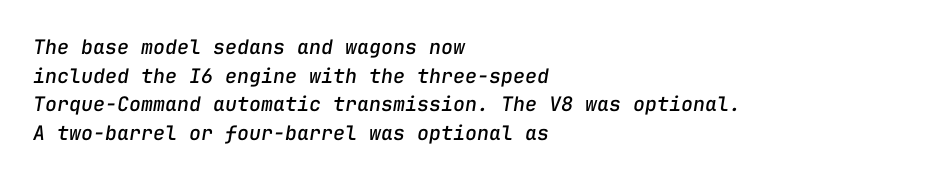
{"italic": "yes", "lean": "right", "slant_degrees": 9, "underline": "no", "align": "left", "line_spacing": "normal", "line_spacing_ratio": 1.43, "letter_spacing": "normal", "letter_spacing_em": 0.0, "glyph_px": 20}
